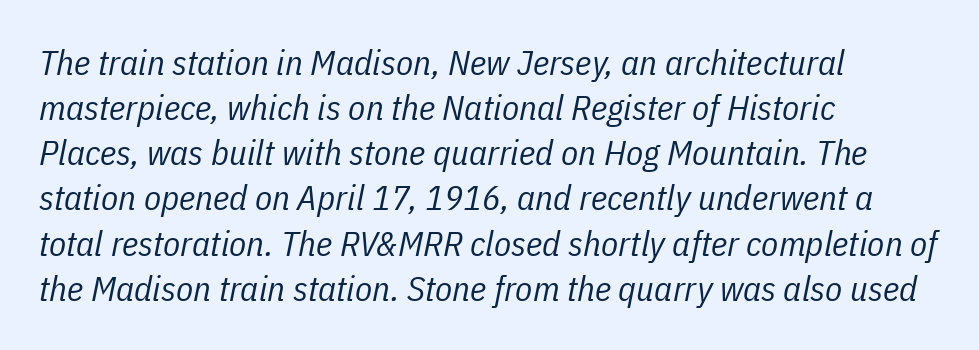
Q: Is the text bold? A: No.
Q: Is the text italic (slanted)? A: Yes, it leans right by about 11 degrees.
Q: Is the text underlined? A: No.
Q: How is the paragraph aligned? A: Left-aligned.
Q: Is the spacing between letters normal or unusually wide? A: Normal.
Q: Is the spacing between lines tight, normal or loose? A: Normal.
Q: Width (condensed, normal, or wide)? A: Condensed.
Q: Stroke contrast? A: Low.
Q: x-height? A: Medium.
Q: Monospaced? A: No.
